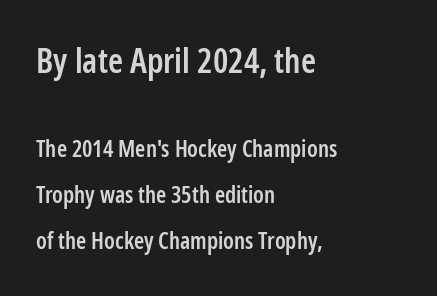
{"serif": "no", "italic": "no", "bold": "semi", "weight": "semibold", "width": "condensed", "stroke_contrast": "low", "x_height": "medium", "monospaced": "no", "underline": "no", "align": "left", "line_spacing": "loose", "line_spacing_ratio": 2.01, "letter_spacing": "normal", "letter_spacing_em": 0.0, "larger_block": "first", "size_ratio": 1.48, "glyph_px": 34}
